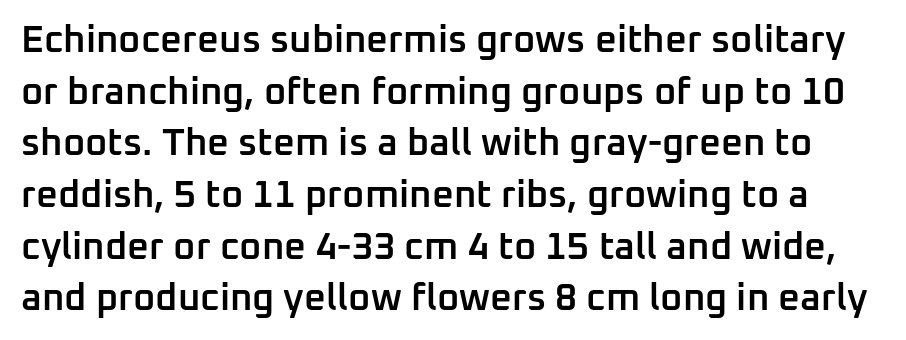
{"serif": "no", "italic": "no", "bold": "semi", "weight": "semibold", "width": "normal", "stroke_contrast": "low", "x_height": "medium", "monospaced": "no", "underline": "no", "line_spacing": "normal", "line_spacing_ratio": 1.36, "letter_spacing": "normal", "letter_spacing_em": 0.0, "glyph_px": 38}
